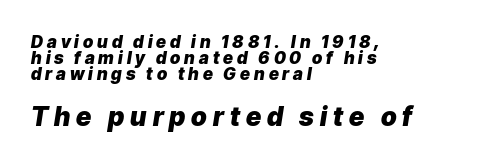
The image shows 26 px bold type, italic (leaning right); set left-aligned, tight line spacing (0.95x), unusually wide letter spacing (+0.23 em), not underlined; the second (bottom) block is 1.53x larger.
